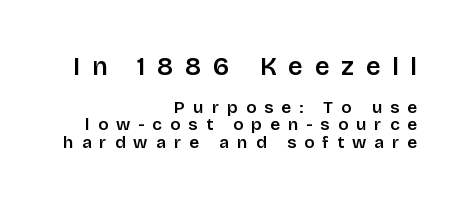
The image shows 25 px text type, upright; set right-aligned, tight line spacing (1.03x), unusually wide letter spacing (+0.48 em), not underlined; the first (top) block is 1.47x larger.
